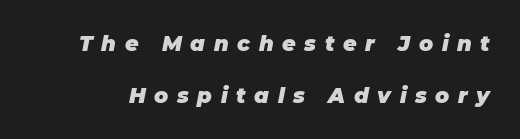
{"italic": "yes", "lean": "right", "slant_degrees": 11, "bold": "yes", "underline": "no", "line_spacing": "loose", "line_spacing_ratio": 2.46, "letter_spacing": "wide", "letter_spacing_em": 0.41, "glyph_px": 21}
